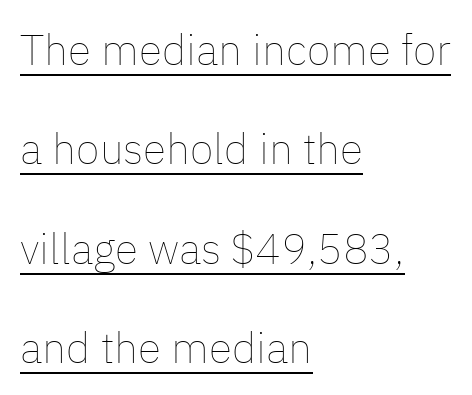
Q: Is the text bold? A: No.
Q: Is the text italic (slanted)? A: No, it is upright.
Q: Is the text underlined? A: Yes.
Q: How is the paragraph aligned? A: Left-aligned.
Q: Is the spacing between letters normal or unusually wide? A: Normal.
Q: Is the spacing between lines tight, normal or loose? A: Loose.
Q: Width (condensed, normal, or wide)? A: Normal.
Q: Stroke contrast? A: Low.
Q: x-height? A: Medium.
Q: Monospaced? A: No.
